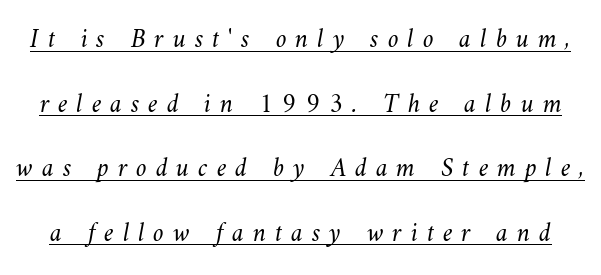
Q: Is the text bold? A: No.
Q: Is the text underlined? A: Yes.
Q: Is the spacing between letters normal or unusually wide? A: Unusually wide.
Q: Is the spacing between lines tight, normal or loose? A: Loose.
